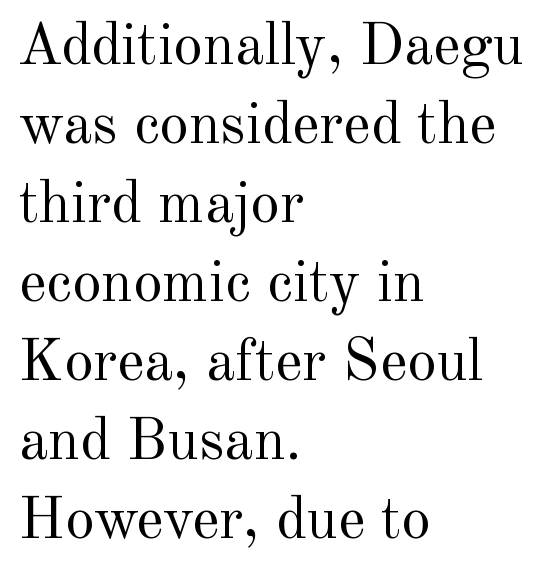
Q: Is the text bold? A: No.
Q: Is the text italic (slanted)? A: No, it is upright.
Q: Is the typeface a serif or a sans-serif typeface? A: Serif.
Q: Is the text underlined? A: No.
Q: How is the paragraph aligned? A: Left-aligned.
Q: Is the spacing between letters normal or unusually wide? A: Normal.
Q: Is the spacing between lines tight, normal or loose? A: Normal.
Q: Width (condensed, normal, or wide)? A: Normal.
Q: x-height? A: Small.
Q: Monospaced? A: No.
